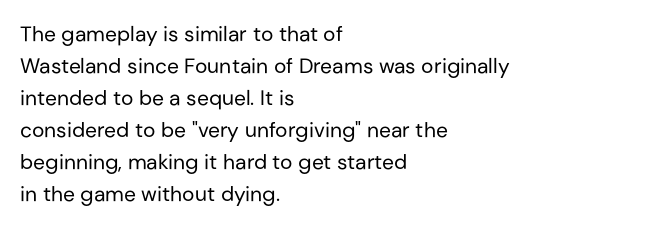
{"italic": "no", "bold": "no", "underline": "no", "align": "left", "line_spacing": "normal", "line_spacing_ratio": 1.52, "letter_spacing": "normal", "letter_spacing_em": 0.0, "glyph_px": 21}
